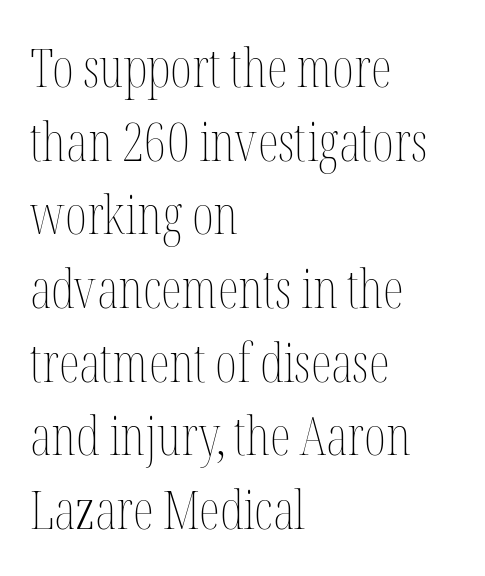
{"italic": "no", "bold": "no", "weight": "thin", "width": "condensed", "stroke_contrast": "medium", "x_height": "medium", "monospaced": "no", "underline": "no", "align": "left", "line_spacing": "normal", "line_spacing_ratio": 1.39, "letter_spacing": "normal", "letter_spacing_em": 0.0, "glyph_px": 53}
